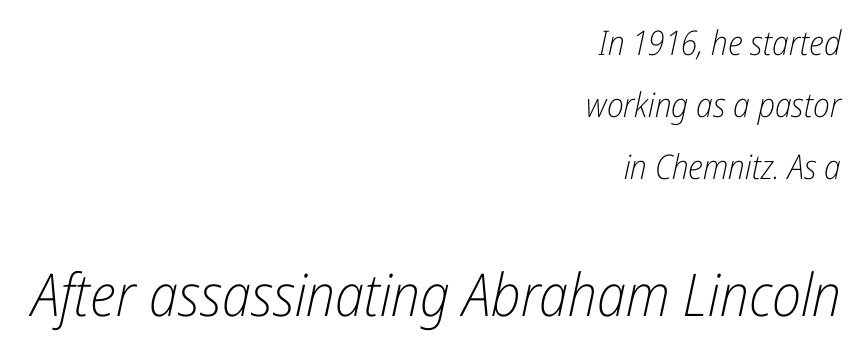
The face used here appears at its bigger size in the lower chunk. The lines are quadded right. Descender tails drop into unmarked territory. When letters slant like this, we call the style italic. These lines keep a tight, regular rhythm from letter to letter. The letters advance in unequal steps, a hallmark of proportional type.
